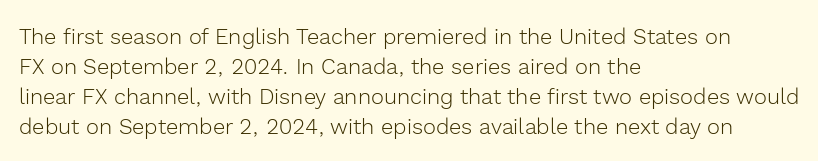
Reading down the column, the eye jumps a familiar distance to each next line. Left-aligned paragraph, ragged on the right. Check under the words: just untouched page. Nope, not italic — everything's standing straight.
